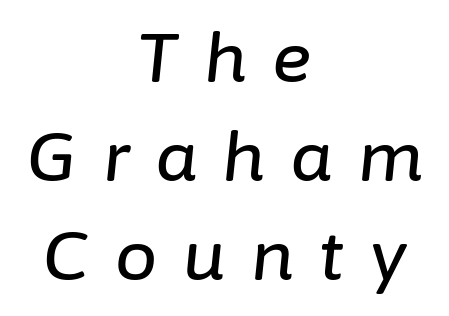
The image shows 67 px text type, italic (leaning right); set centered, normal line spacing (1.48x), unusually wide letter spacing (+0.39 em), not underlined; low stroke contrast and a medium x-height.
